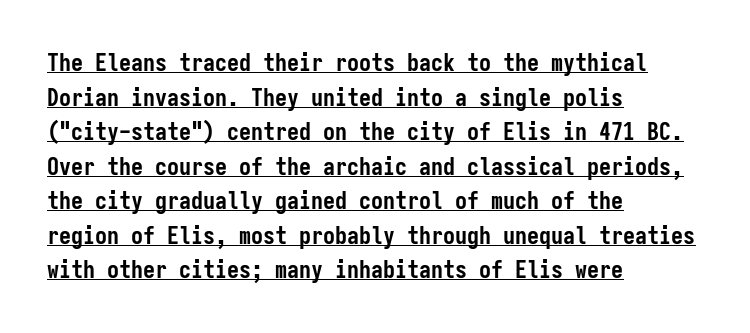
The image shows 24 px bold type, upright; set left-aligned, normal line spacing (1.44x), normal letter spacing, underlined.
